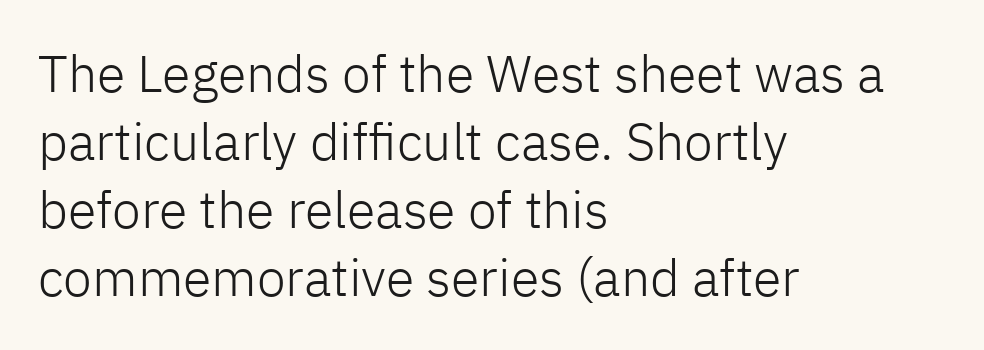
The image shows 52 px light sans-serif type, upright; set left-aligned, normal line spacing (1.31x), normal letter spacing, not underlined; low stroke contrast and a medium x-height.
